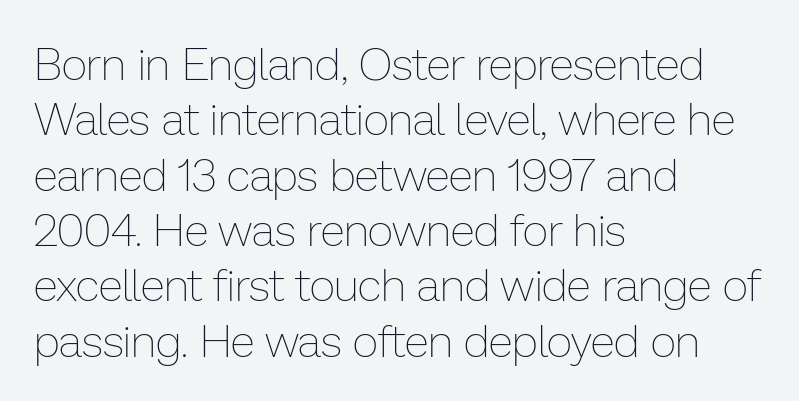
Q: Is the text bold? A: No.
Q: Is the text italic (slanted)? A: No, it is upright.
Q: Is the text underlined? A: No.
Q: How is the paragraph aligned? A: Left-aligned.
Q: Is the spacing between letters normal or unusually wide? A: Normal.
Q: Width (condensed, normal, or wide)? A: Normal.
Q: Stroke contrast? A: Low.
Q: x-height? A: Medium.
Q: Monospaced? A: No.
